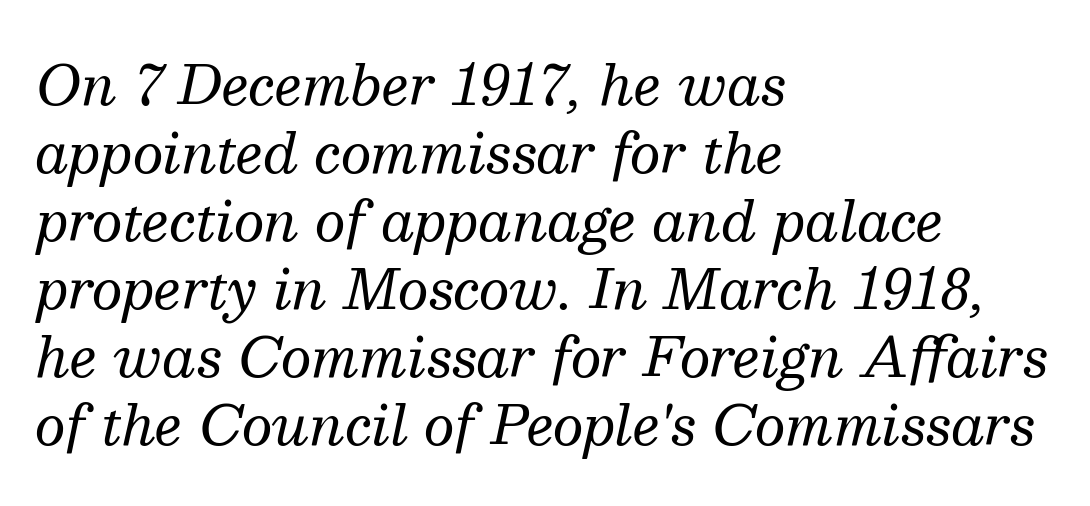
Q: Is the text bold? A: No.
Q: Is the text italic (slanted)? A: Yes, it leans right by about 13 degrees.
Q: Is the typeface a serif or a sans-serif typeface? A: Serif.
Q: Is the text underlined? A: No.
Q: How is the paragraph aligned? A: Left-aligned.
Q: Is the spacing between letters normal or unusually wide? A: Normal.
Q: Is the spacing between lines tight, normal or loose? A: Normal.
Q: Width (condensed, normal, or wide)? A: Normal.
Q: Stroke contrast? A: Medium.
Q: x-height? A: Medium.
Q: Monospaced? A: No.
